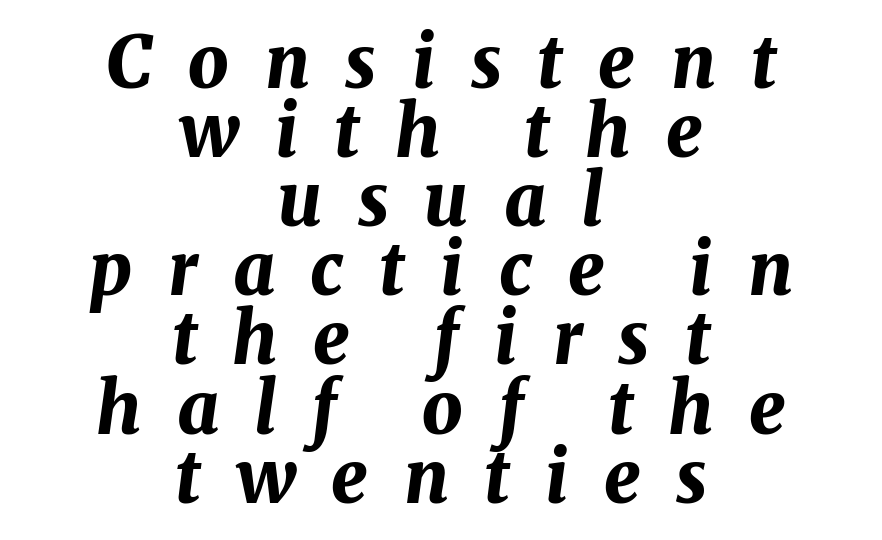
{"italic": "yes", "lean": "right", "slant_degrees": 8, "bold": "yes", "weight": "bold", "width": "normal", "stroke_contrast": "medium", "x_height": "medium", "monospaced": "no", "underline": "no", "align": "center", "line_spacing": "tight", "line_spacing_ratio": 0.96, "letter_spacing": "wide", "letter_spacing_em": 0.49, "glyph_px": 72}
